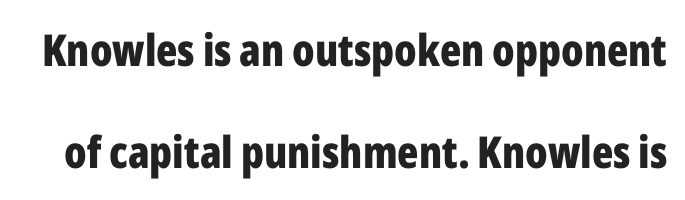
{"serif": "no", "italic": "no", "bold": "yes", "weight": "bold", "width": "condensed", "stroke_contrast": "low", "x_height": "medium", "monospaced": "no", "underline": "no", "line_spacing": "loose", "line_spacing_ratio": 2.32, "letter_spacing": "normal", "letter_spacing_em": 0.0, "glyph_px": 44}
